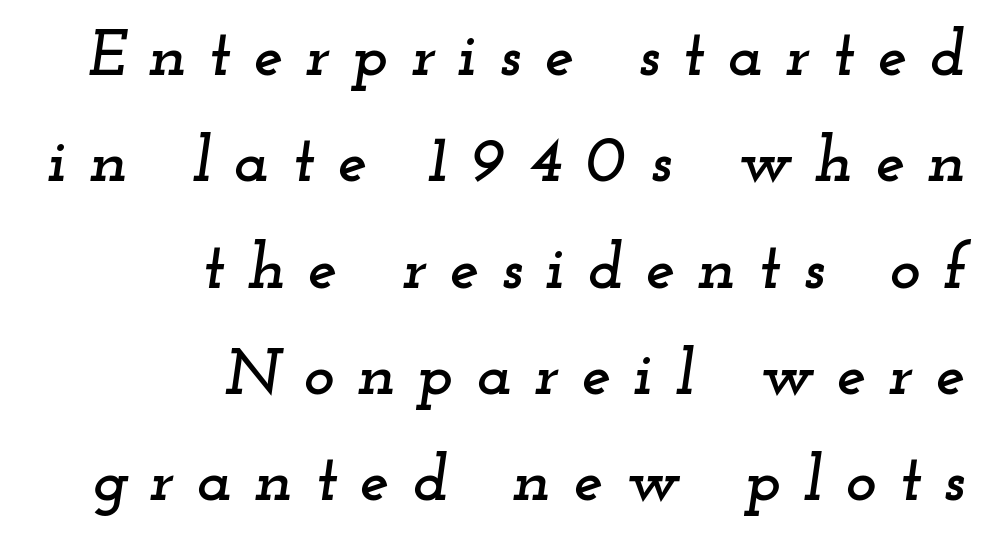
The image shows 66 px wide serif type, italic (leaning right); set right-aligned, normal line spacing (1.61x), unusually wide letter spacing (+0.34 em), not underlined; low stroke contrast and a small x-height.
